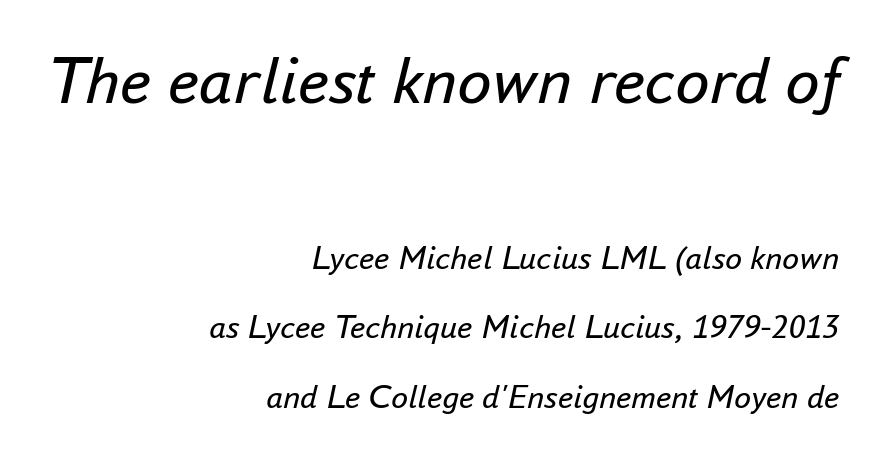
The image shows 69 px regular-weight type, italic (leaning right); set right-aligned, loose line spacing (2.05x), normal letter spacing, not underlined; the first (top) block is 2.03x larger; low stroke contrast and a small x-height.
